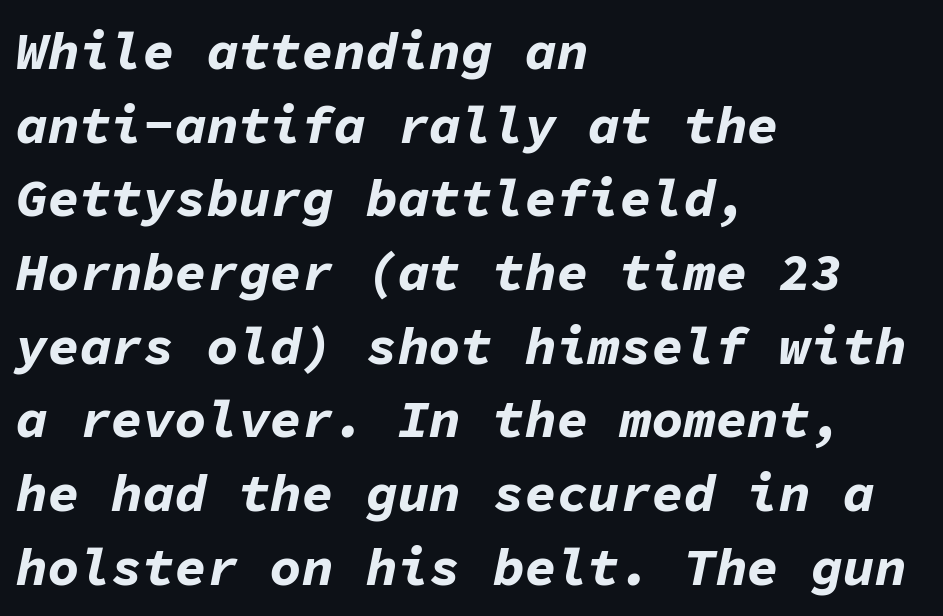
The image shows 53 px bold type, italic (leaning right), monospaced; set left-aligned, normal line spacing (1.39x), normal letter spacing, not underlined; low stroke contrast and a medium x-height.
